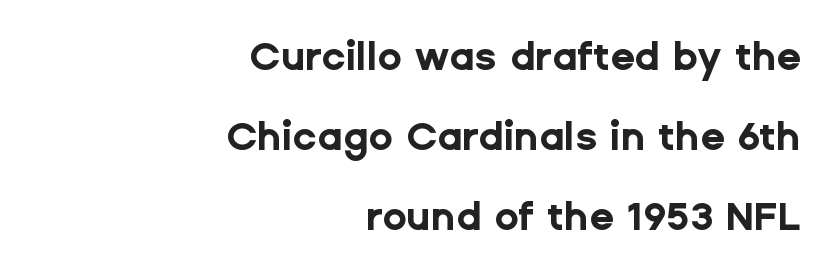
A roman cut, with each character standing at attention. These lines stand farther apart than default settings would place them. Glance below the letters and you will spot only blank space. Font category for this specimen: sans-serif. This is heavy type, rendered in bold. Students, note that the glyphs here touch the page at normal intervals.
